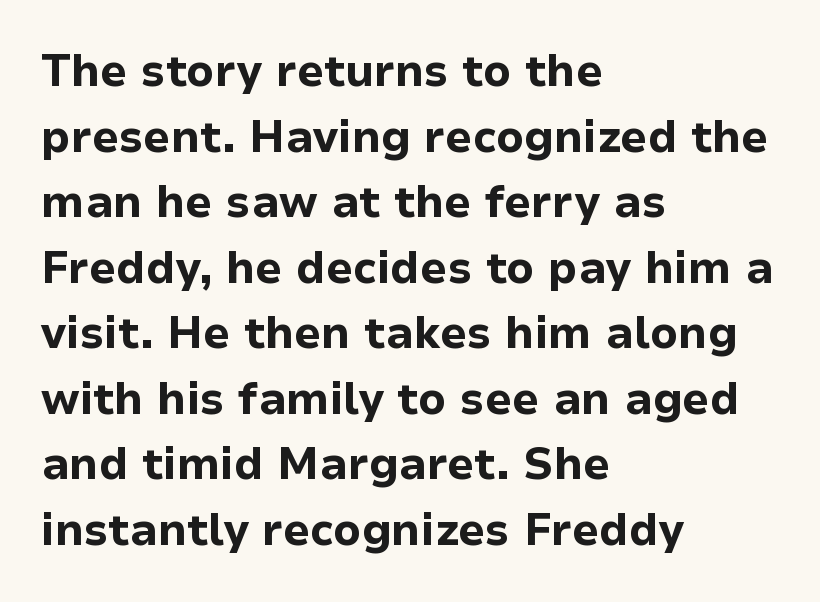
Typesetter's note: full bold, strokes at maximum text heaviness. One glance says typical: line gaps are just what's usual. The baseline area is clear. Font category for this specimen: sans-serif. Standard letterfit; no display-style spreading of the glyphs.
